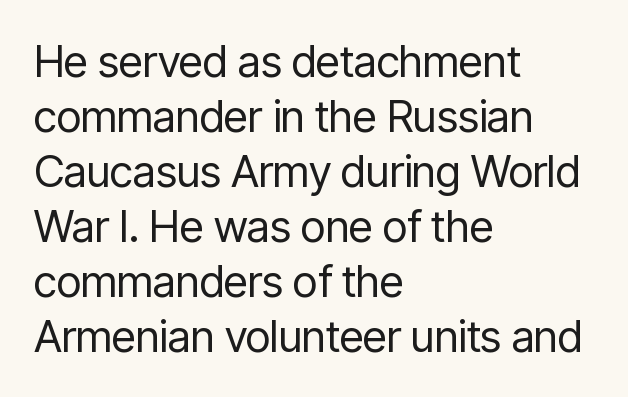
{"serif": "no", "italic": "no", "bold": "no", "weight": "regular", "width": "condensed", "stroke_contrast": "low", "x_height": "medium", "monospaced": "no", "underline": "no", "align": "left", "line_spacing": "normal", "line_spacing_ratio": 1.25, "letter_spacing": "normal", "letter_spacing_em": 0.0, "glyph_px": 44}
